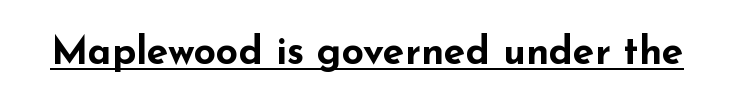
The image shows 39 px bold, wide sans-serif type, upright; set normal letter spacing, underlined; low stroke contrast and a small x-height.
